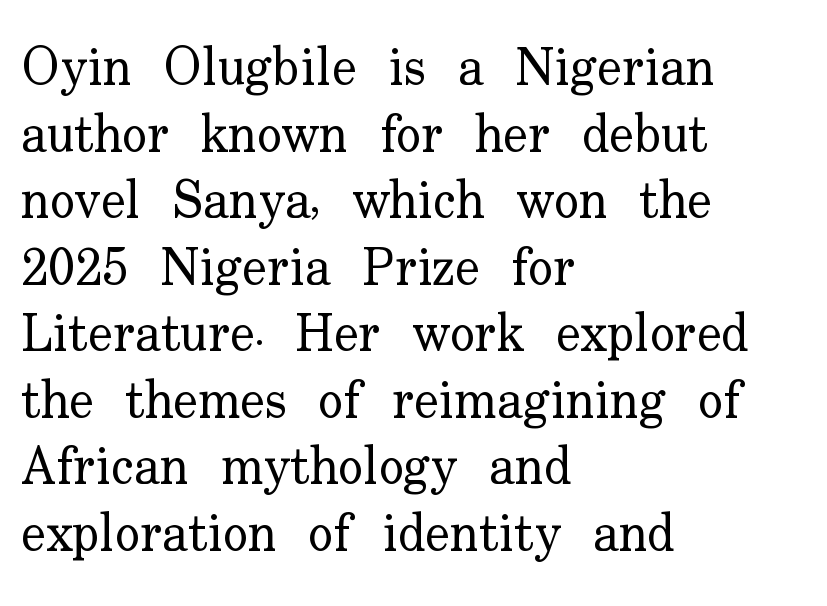
{"serif": "yes", "italic": "no", "bold": "no", "weight": "regular", "width": "normal", "stroke_contrast": "low", "x_height": "small", "monospaced": "no", "underline": "no", "align": "left", "line_spacing": "normal", "line_spacing_ratio": 1.28, "letter_spacing": "normal", "letter_spacing_em": 0.0, "glyph_px": 52}
